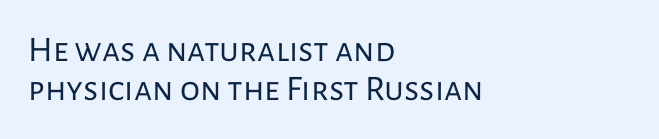
Baseline-to-baseline distance is barely more than the letter height. Varying glyph widths throughout — classic text-font behaviour. Stroke thickness stays within the range of a standard reading face or lighter. If you drew a line through each stem, it would be perfectly vertical. The letterforms sit shoulder to shoulder at normal distance.
